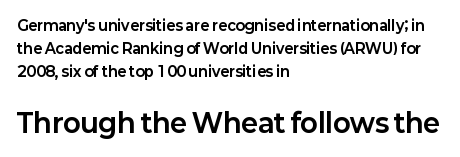
The image shows 26 px bold type, upright; set left-aligned, normal line spacing (1.65x), normal letter spacing, not underlined; the second (bottom) block is 1.86x larger.
